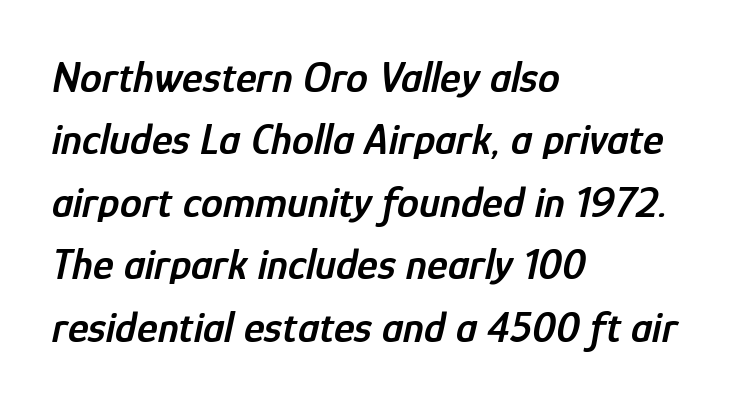
The image shows 44 px semibold, condensed type, italic (leaning right); set left-aligned, normal line spacing (1.42x), normal letter spacing, not underlined; low stroke contrast and a medium x-height.
